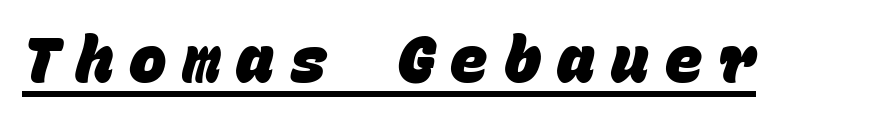
{"serif": "no", "bold": "yes", "weight": "heavy", "width": "normal", "stroke_contrast": "low", "x_height": "large", "monospaced": "yes", "underline": "yes", "letter_spacing": "wide", "letter_spacing_em": 0.25, "glyph_px": 63}
